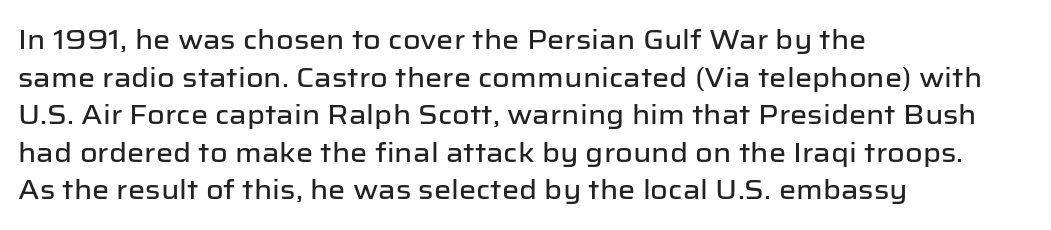
{"italic": "no", "underline": "no", "align": "left", "line_spacing": "normal", "line_spacing_ratio": 1.39, "letter_spacing": "normal", "letter_spacing_em": 0.0, "glyph_px": 27}
